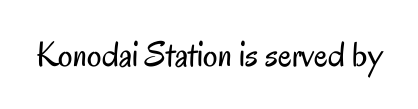
The characters display no serif detailing; their extremities are plain. Weight class: somewhere from thin through regular. The letters advance in unequal steps, a hallmark of proportional type. Clear beneath every line of the passage. Quick note: not italic, upright. Students, note that the glyphs here touch the page at normal intervals.
